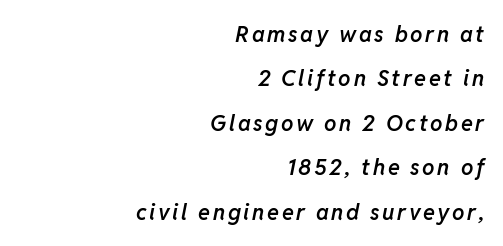
No word sits above an underline. Reading down the column, the eye jumps a long way to each next line. Where is the straight margin? On the right. The face used here has a pronounced slope to its letters.
